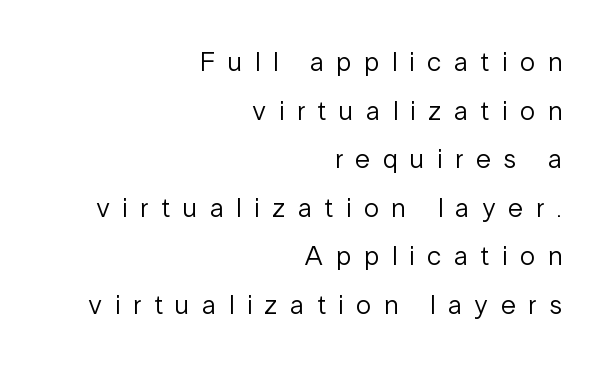
{"italic": "no", "bold": "no", "underline": "no", "align": "right", "line_spacing_ratio": 1.8, "letter_spacing": "wide", "letter_spacing_em": 0.47, "glyph_px": 27}
